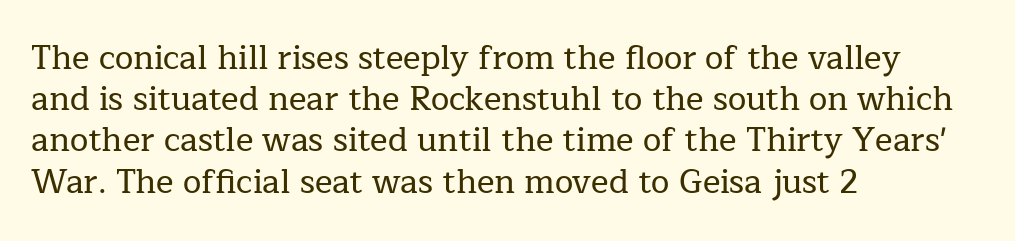
The image shows 33 px serif type, upright; set left-aligned, normal line spacing (1.25x), normal letter spacing, not underlined; low stroke contrast and a medium x-height.
